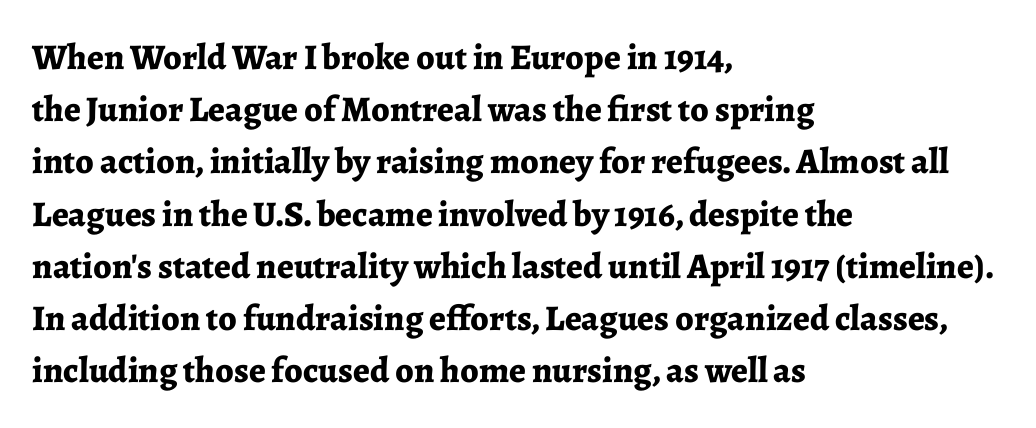
{"serif": "yes", "italic": "no", "bold": "yes", "weight": "bold", "width": "normal", "stroke_contrast": "low", "x_height": "medium", "monospaced": "no", "underline": "no", "align": "left", "line_spacing": "normal", "line_spacing_ratio": 1.45, "letter_spacing": "normal", "letter_spacing_em": 0.0, "glyph_px": 36}
